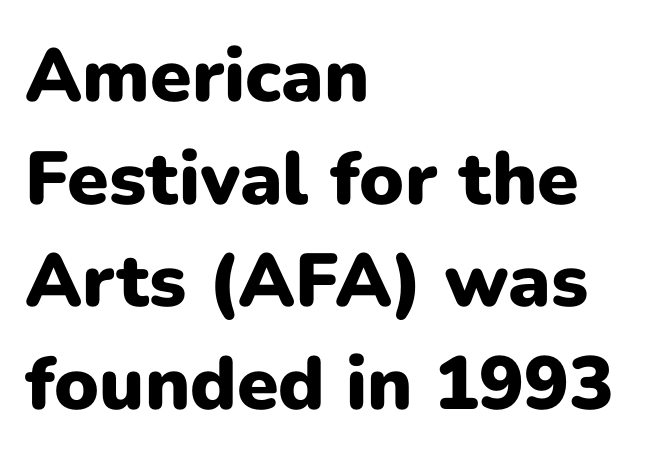
Short and long lines alike share a common starting point at left. The rendering shows plain stroke endings on the letterforms — a sans-serif design. Vertical strokes here are truly vertical. Underline: absent. The block of text has a typical density, with ordinary space between rows. Strong, thick strokes mark this as bold type.
